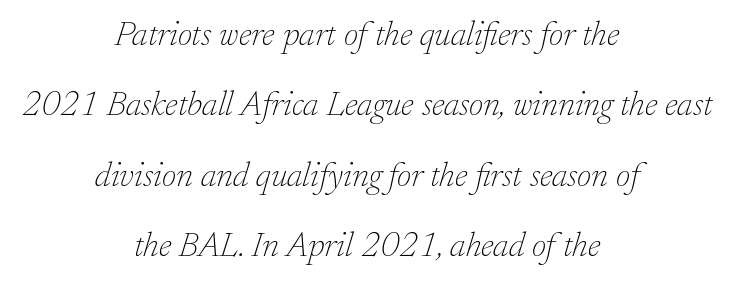
Spacing verdict: proportional, widths tailored to each character. Italic: yes, the glyphs are oblique. Each new line begins a long way beneath the previous one. Notice how the passage keeps no hard edge, just a central spine.
